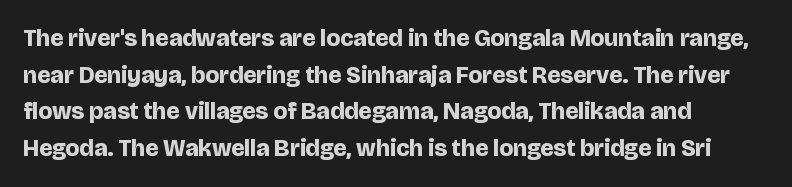
{"italic": "no", "bold": "yes", "underline": "no", "align": "left", "line_spacing": "normal", "line_spacing_ratio": 1.53, "letter_spacing": "normal", "letter_spacing_em": 0.0, "glyph_px": 24}
